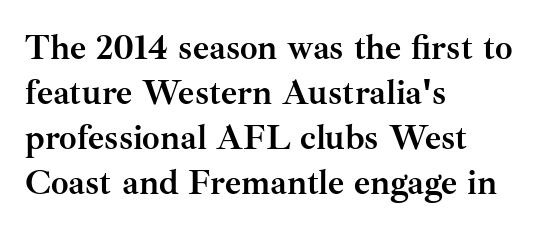
The image shows 35 px semibold serif type, upright; set left-aligned, normal line spacing (1.29x), normal letter spacing, not underlined; medium stroke contrast and a small x-height.
